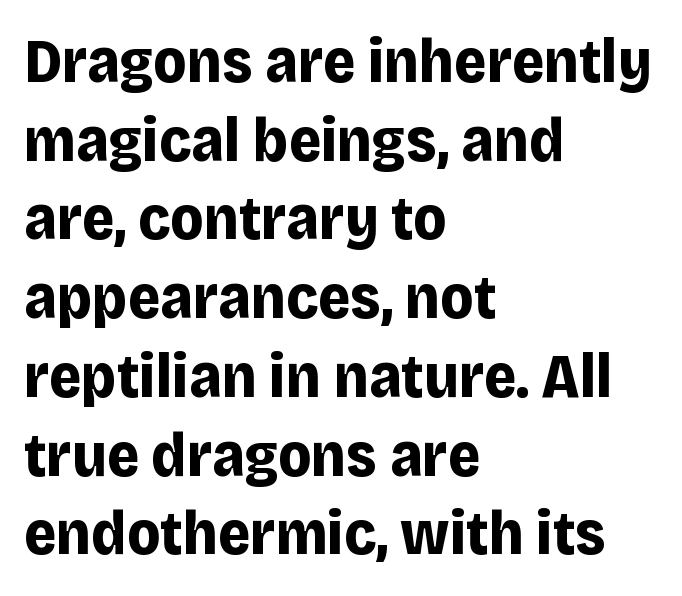
Q: Is the text bold? A: Yes.
Q: Is the text italic (slanted)? A: No, it is upright.
Q: Is the typeface a serif or a sans-serif typeface? A: Sans-serif.
Q: Is the text underlined? A: No.
Q: How is the paragraph aligned? A: Left-aligned.
Q: Is the spacing between letters normal or unusually wide? A: Normal.
Q: Is the spacing between lines tight, normal or loose? A: Normal.
Q: Width (condensed, normal, or wide)? A: Normal.
Q: Stroke contrast? A: Low.
Q: x-height? A: Large.
Q: Monospaced? A: No.
